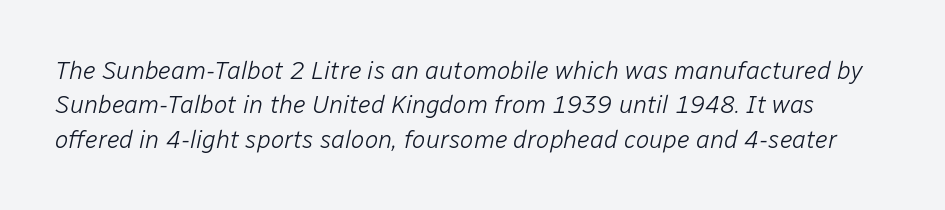
This rendering features lettering with no underline. Weight: regular or lighter. The rendering keeps characters at their native spacing. A typesetter would call this leading conventional body-copy spacing. This is oblique type, the kind used for emphasis or titles.
